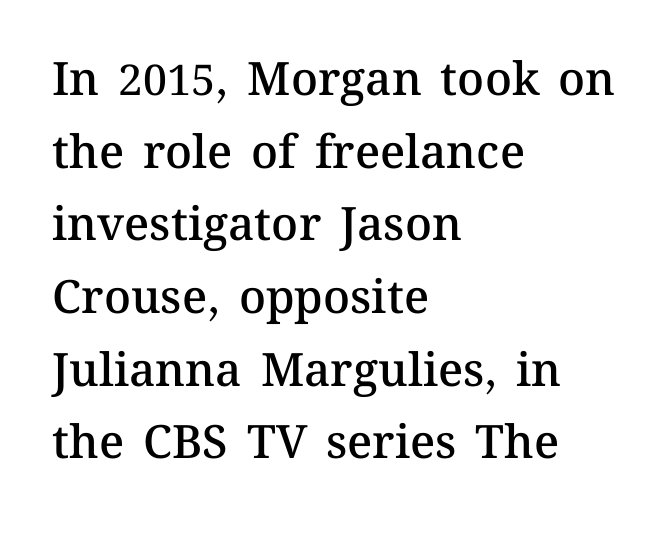
Q: Is the text bold? A: Semi-bold.
Q: Is the text italic (slanted)? A: No, it is upright.
Q: Is the text underlined? A: No.
Q: How is the paragraph aligned? A: Left-aligned.
Q: Is the spacing between letters normal or unusually wide? A: Normal.
Q: Is the spacing between lines tight, normal or loose? A: Normal.
Q: Width (condensed, normal, or wide)? A: Normal.
Q: Stroke contrast? A: Medium.
Q: x-height? A: Medium.
Q: Monospaced? A: No.
